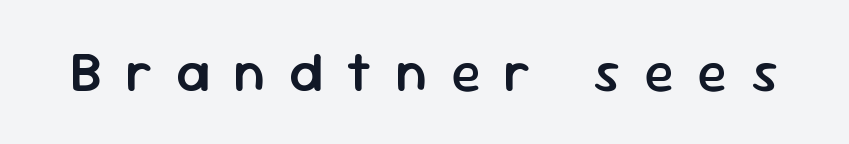
Bold? Not quite — semibold, heavier than regular but stopping short. Proportional: the letters do not fall into vertical columns. The passage shown is not underscored anywhere. The type sits square on the baseline with zero lean. Students, note that the glyphs here are deliberately spaced far apart.
